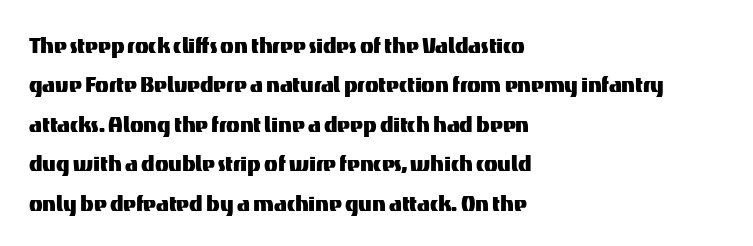
{"serif": "no", "italic": "no", "width": "normal", "stroke_contrast": "medium", "x_height": "medium", "monospaced": "no", "underline": "no", "align": "left", "line_spacing": "normal", "line_spacing_ratio": 1.41, "letter_spacing": "normal", "letter_spacing_em": 0.0, "glyph_px": 28}
